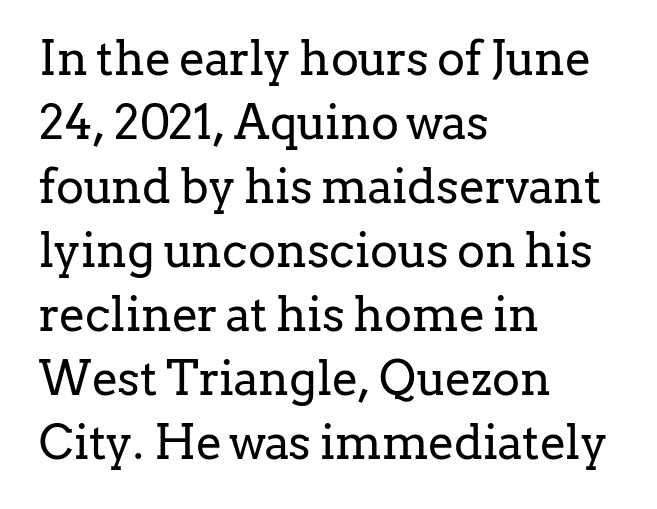
{"serif": "yes", "italic": "no", "bold": "no", "weight": "regular", "width": "normal", "stroke_contrast": "low", "x_height": "medium", "monospaced": "no", "underline": "no", "align": "left", "line_spacing": "normal", "line_spacing_ratio": 1.36, "letter_spacing": "normal", "letter_spacing_em": 0.0, "glyph_px": 47}
